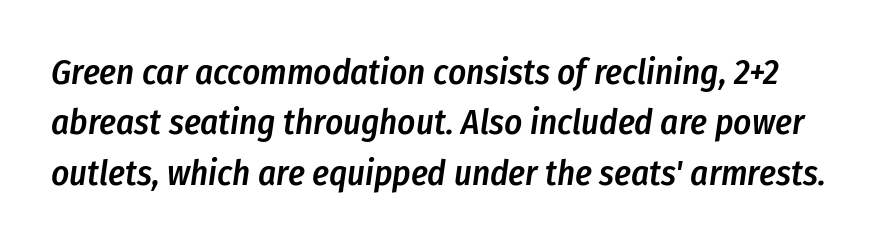
{"italic": "yes", "lean": "right", "slant_degrees": 8, "bold": "semi", "weight": "semibold", "width": "condensed", "stroke_contrast": "low", "x_height": "medium", "monospaced": "no", "underline": "no", "line_spacing": "normal", "line_spacing_ratio": 1.44, "letter_spacing": "normal", "letter_spacing_em": 0.0, "glyph_px": 35}
